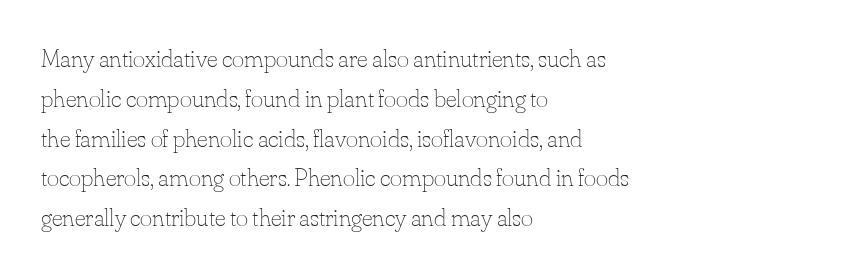
The image shows 26 px text type, upright; set left-aligned, normal line spacing (1.53x), normal letter spacing, not underlined.
